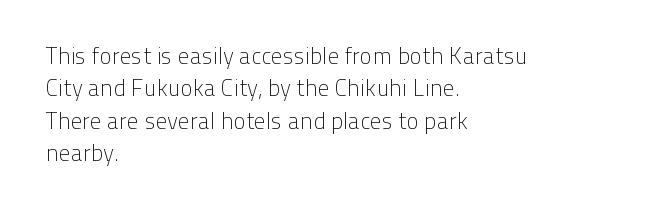
Q: Is the text bold? A: No.
Q: Is the text italic (slanted)? A: No, it is upright.
Q: Is the text underlined? A: No.
Q: How is the paragraph aligned? A: Left-aligned.
Q: Is the spacing between letters normal or unusually wide? A: Normal.
Q: Is the spacing between lines tight, normal or loose? A: Normal.
